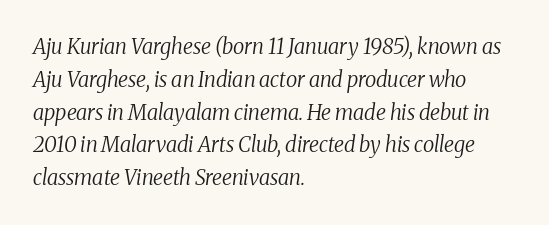
The image shows 21 px text type, italic (leaning right); set left-aligned, normal line spacing (1.56x), normal letter spacing, not underlined.
